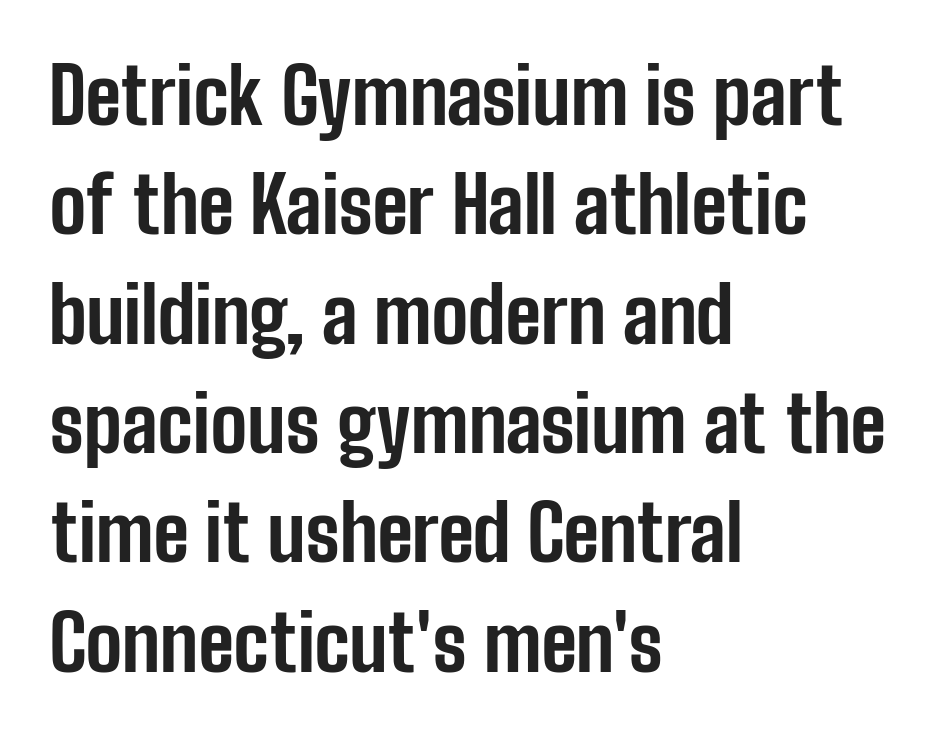
{"serif": "no", "italic": "no", "bold": "yes", "weight": "bold", "width": "condensed", "stroke_contrast": "low", "x_height": "medium", "monospaced": "no", "underline": "no", "align": "left", "line_spacing": "normal", "line_spacing_ratio": 1.42, "letter_spacing": "normal", "letter_spacing_em": 0.0, "glyph_px": 77}
